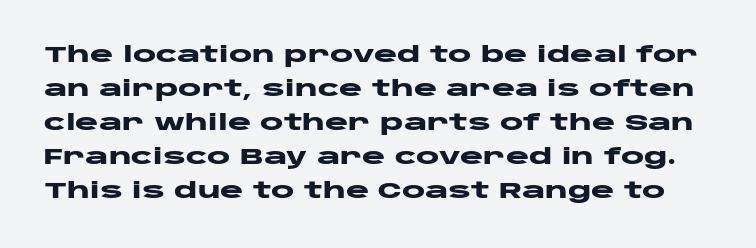
{"italic": "no", "bold": "yes", "underline": "no", "line_spacing": "normal", "line_spacing_ratio": 1.54, "letter_spacing": "normal", "letter_spacing_em": 0.0, "glyph_px": 22}
